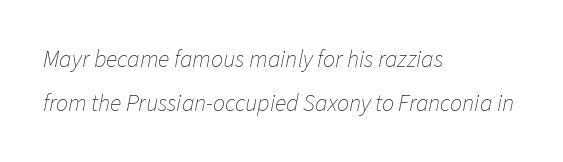
Q: Is the text bold? A: No.
Q: Is the text italic (slanted)? A: Yes, it leans right by about 11 degrees.
Q: Is the text underlined? A: No.
Q: How is the paragraph aligned? A: Left-aligned.
Q: Is the spacing between letters normal or unusually wide? A: Normal.
